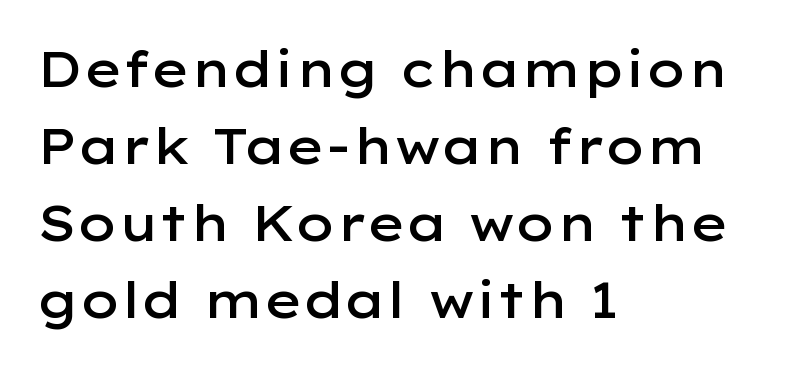
The image shows 50 px semibold, wide sans-serif type, upright; set left-aligned, normal line spacing (1.54x), normal letter spacing, not underlined; low stroke contrast and a medium x-height.
